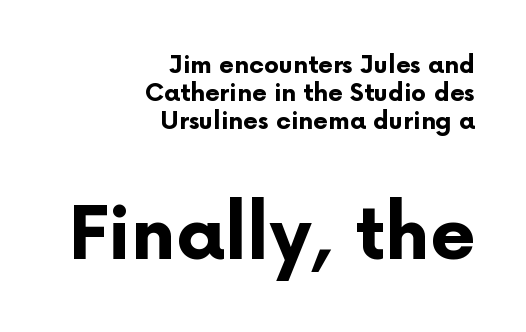
Q: Is the text bold? A: Yes.
Q: Is the text italic (slanted)? A: No, it is upright.
Q: Is the typeface a serif or a sans-serif typeface? A: Sans-serif.
Q: Is the text underlined? A: No.
Q: How is the paragraph aligned? A: Right-aligned.
Q: Is the spacing between letters normal or unusually wide? A: Normal.
Q: Which block of text is set in a larger size, the first (top) or the second (bottom)? A: The second (bottom) one.
Q: Width (condensed, normal, or wide)? A: Normal.
Q: Stroke contrast? A: Low.
Q: x-height? A: Medium.
Q: Monospaced? A: No.
